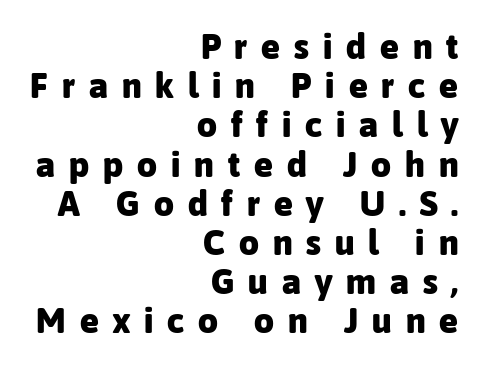
The image shows 35 px heavy sans-serif type, upright; set right-aligned, tight line spacing (1.12x), unusually wide letter spacing (+0.4 em), not underlined; low stroke contrast and a medium x-height.
